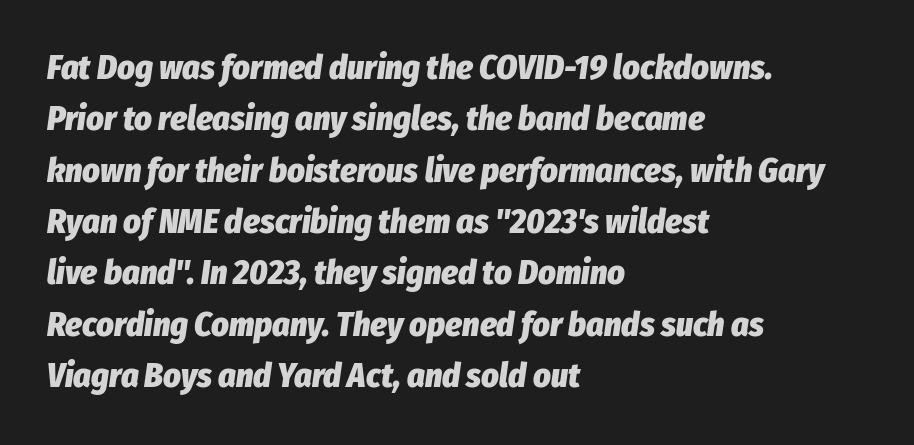
Q: Is the text bold? A: Yes.
Q: Is the text italic (slanted)? A: Yes, it leans right by about 8 degrees.
Q: Is the text underlined? A: No.
Q: How is the paragraph aligned? A: Left-aligned.
Q: Is the spacing between letters normal or unusually wide? A: Normal.
Q: Is the spacing between lines tight, normal or loose? A: Normal.
Q: Width (condensed, normal, or wide)? A: Condensed.
Q: Stroke contrast? A: Low.
Q: x-height? A: Medium.
Q: Monospaced? A: No.
